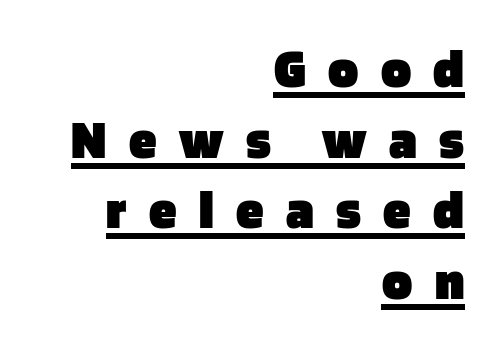
The image shows 56 px heavy sans-serif type, upright; set right-aligned, normal line spacing (1.26x), unusually wide letter spacing (+0.4 em), underlined; low stroke contrast and a large x-height.
